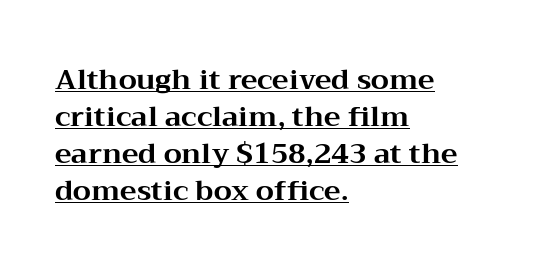
{"serif": "yes", "italic": "no", "bold": "yes", "weight": "bold", "width": "wide", "stroke_contrast": "medium", "x_height": "medium", "monospaced": "no", "underline": "yes", "align": "left", "line_spacing": "normal", "line_spacing_ratio": 1.32, "letter_spacing": "normal", "letter_spacing_em": 0.0, "glyph_px": 28}
